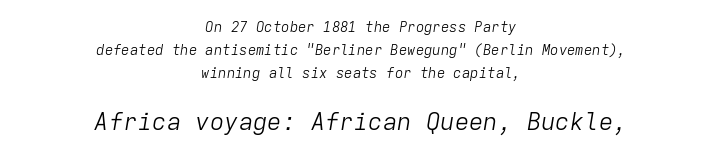
{"italic": "yes", "lean": "right", "slant_degrees": 9, "bold": "no", "underline": "no", "align": "center", "line_spacing": "normal", "line_spacing_ratio": 1.63, "letter_spacing": "normal", "letter_spacing_em": 0.0, "larger_block": "second", "size_ratio": 1.71, "glyph_px": 24}
